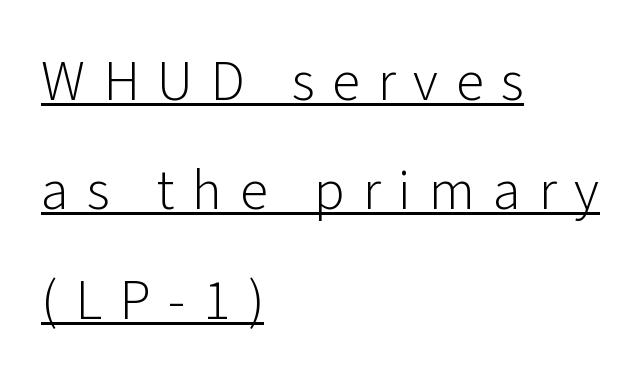
Varying glyph widths throughout — classic text-font behaviour. A rule runs beneath these lines of type. Horizontal alignment here is leftward, the default for most running prose. Caption: face not bold, strokes unweighted. Inter-character spacing is expanded well beyond the font's built-in metrics. This is sans-serif lettering, the kind often seen on screens and signage.
